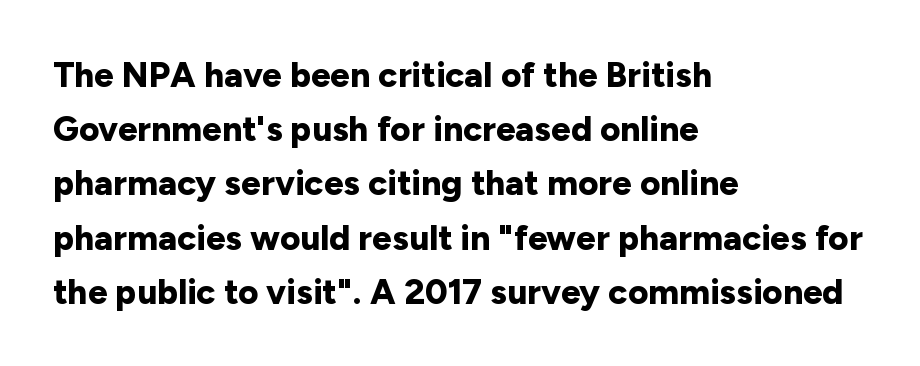
The image shows 35 px bold sans-serif type, upright; set left-aligned, normal line spacing (1.55x), normal letter spacing, not underlined; low stroke contrast and a medium x-height.
